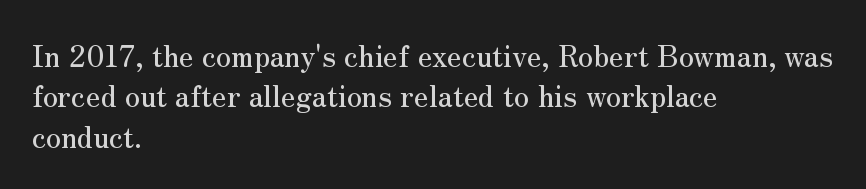
{"serif": "yes", "italic": "no", "width": "normal", "stroke_contrast": "medium", "x_height": "small", "monospaced": "no", "underline": "no", "align": "left", "line_spacing": "normal", "line_spacing_ratio": 1.35, "letter_spacing": "normal", "letter_spacing_em": 0.0, "glyph_px": 30}
